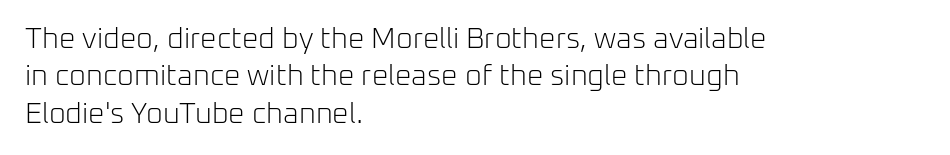
Q: Is the text bold? A: No.
Q: Is the text italic (slanted)? A: No, it is upright.
Q: Is the typeface a serif or a sans-serif typeface? A: Sans-serif.
Q: Is the text underlined? A: No.
Q: How is the paragraph aligned? A: Left-aligned.
Q: Is the spacing between letters normal or unusually wide? A: Normal.
Q: Is the spacing between lines tight, normal or loose? A: Normal.
Q: Width (condensed, normal, or wide)? A: Normal.
Q: Stroke contrast? A: Low.
Q: x-height? A: Medium.
Q: Monospaced? A: No.
